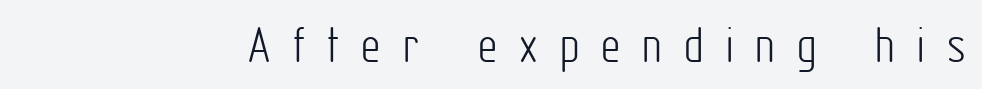
The image shows 54 px light, condensed sans-serif type, upright; set unusually wide letter spacing (+0.41 em), not underlined; low stroke contrast and a medium x-height.
